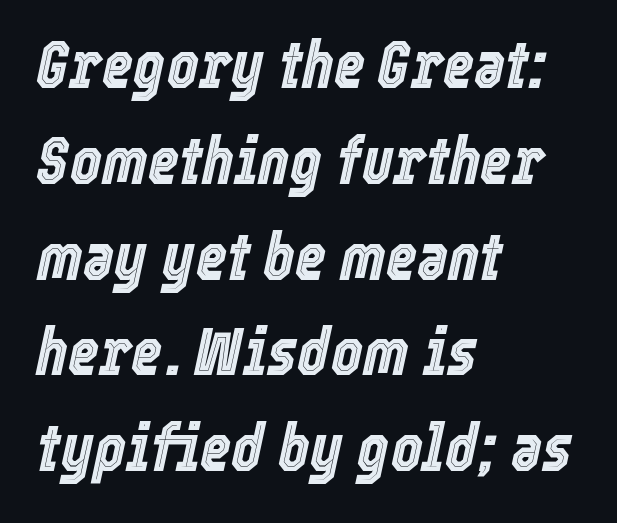
{"italic": "yes", "lean": "right", "slant_degrees": 12, "width": "condensed", "x_height": "medium", "monospaced": "no", "underline": "no", "align": "left", "line_spacing": "normal", "line_spacing_ratio": 1.43, "letter_spacing": "normal", "letter_spacing_em": 0.0, "glyph_px": 67}
